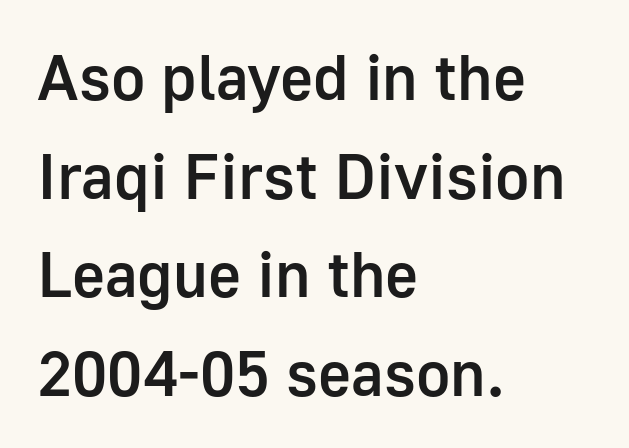
In terms of letterform style, serifs are entirely absent. The block of text has a typical density, with ordinary space between rows. Semibold letterforms, between regular and bold. Glance below the letters and you will spot only blank space.
